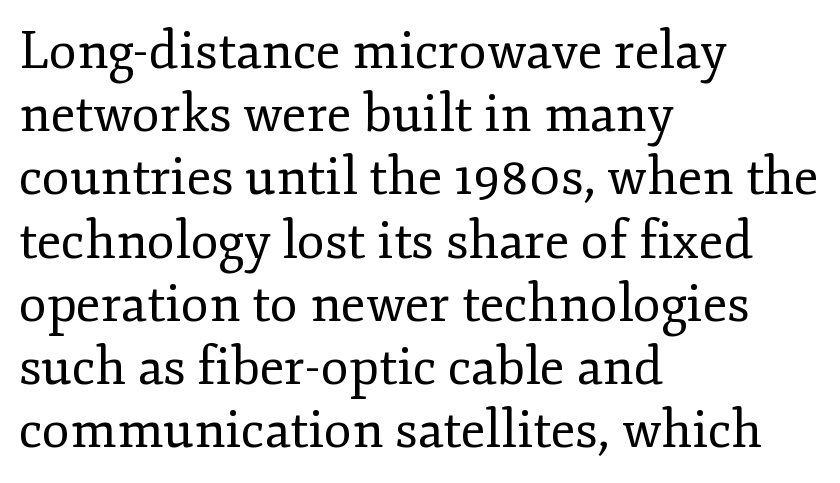
A clean baseline with only descenders dipping below it. These lines are rendered in a variable-pitch font. Heft: none added — not bold. Characters remain perfectly vertical along every line. The horizontal fit of the characters is conventional and even. The typesetter chose a ragged-right arrangement here.
